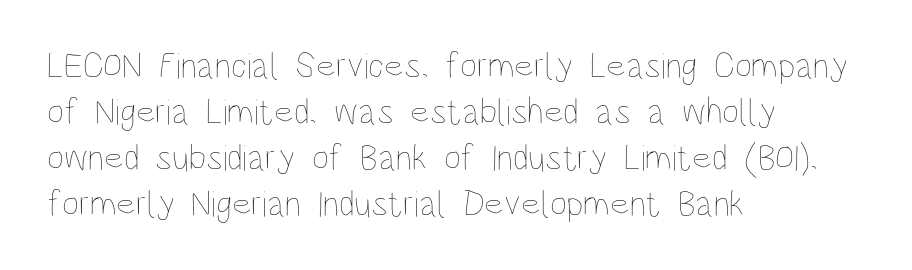
Default kerning and tracking; the words read as compact shapes. The type sits square on the baseline with zero lean. Looks like regular typesetting: each glyph gets only the width it needs. Quick note: underline off. Compared with a centered layout, this one pins lines to the left instead.
